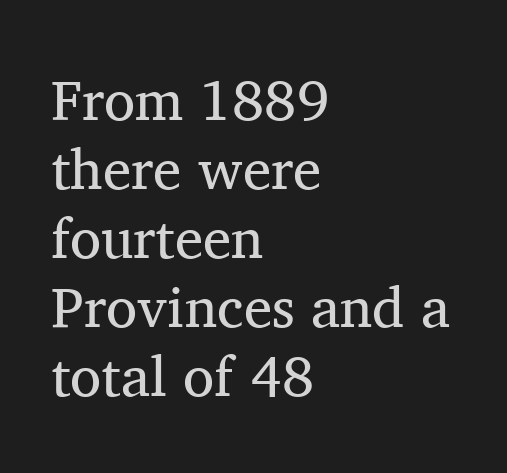
The image shows 57 px regular-weight serif type, upright; set left-aligned, line spacing 1.21x, normal letter spacing, not underlined; medium stroke contrast and a medium x-height.
